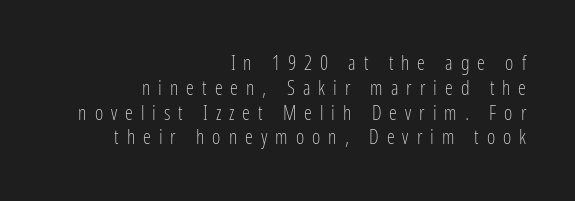
The image shows 20 px text type, upright; set right-aligned, line spacing 1.24x, unusually wide letter spacing (+0.4 em), not underlined.
